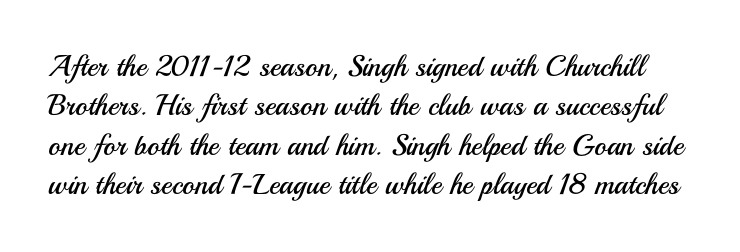
Spacing verdict: proportional, widths tailored to each character. The baseline area is clear. The letterforms sit at book weight or below.
